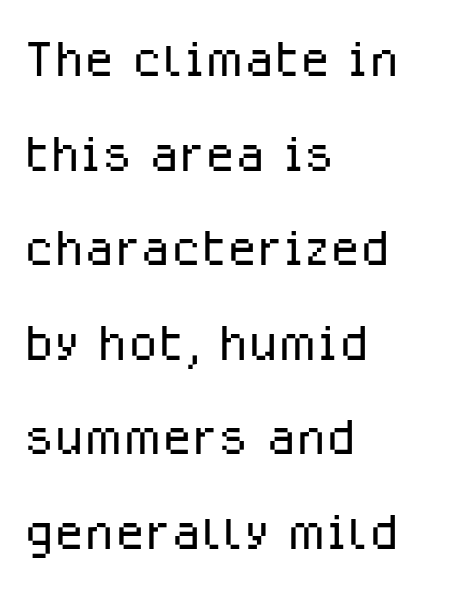
Character widths vary here, with narrow letters taking less room than wide ones. The passage shown is typeset with a sans-serif family. Vertically, the passage feels balanced, rows spaced as you'd expect. Leftover space on each line is placed entirely after the last word. Tracking value appears to be zero — textbook default spacing.
